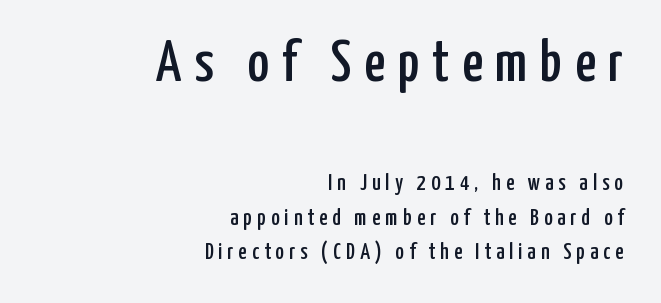
Regarding serifs, this sample does without them. Which chunk is bigger? The first one — the top block dwarfs the bottom. The face used here is proportionally spaced, like ordinary book or web type. Designer's note — italics off, roman on. Between one letter and the next there's a generous, obvious gap.
